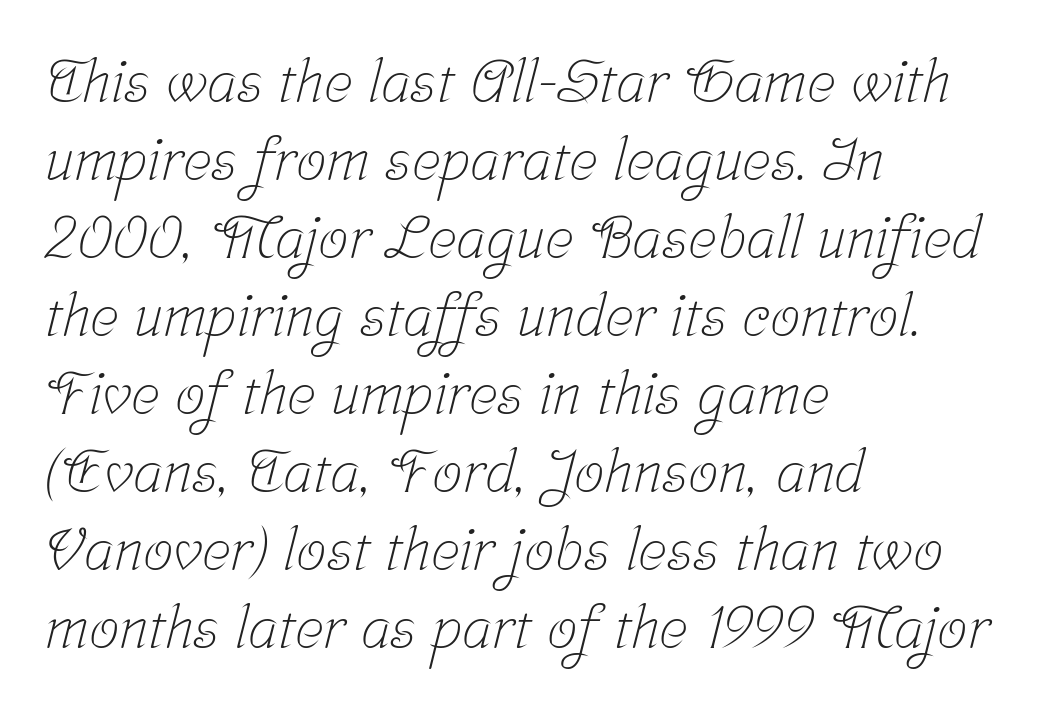
Q: Is the text bold? A: No.
Q: Is the typeface a serif or a sans-serif typeface? A: Serif.
Q: Is the text underlined? A: No.
Q: How is the paragraph aligned? A: Left-aligned.
Q: Is the spacing between letters normal or unusually wide? A: Normal.
Q: Is the spacing between lines tight, normal or loose? A: Normal.
Q: Width (condensed, normal, or wide)? A: Condensed.
Q: Stroke contrast? A: Low.
Q: x-height? A: Medium.
Q: Monospaced? A: No.
